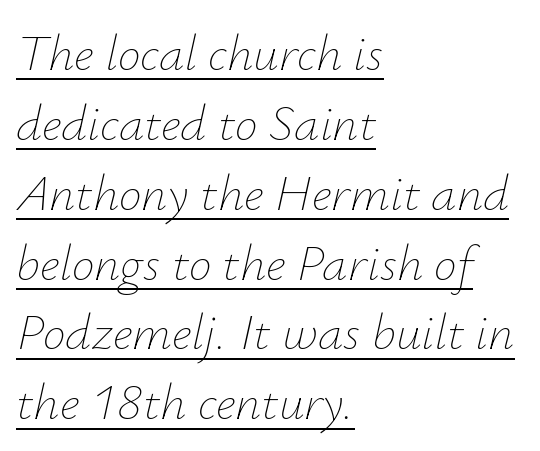
{"italic": "yes", "lean": "right", "slant_degrees": 12, "bold": "no", "weight": "thin", "width": "normal", "stroke_contrast": "low", "x_height": "small", "monospaced": "no", "underline": "yes", "align": "left", "line_spacing": "normal", "line_spacing_ratio": 1.37, "letter_spacing": "normal", "letter_spacing_em": 0.0, "glyph_px": 51}
